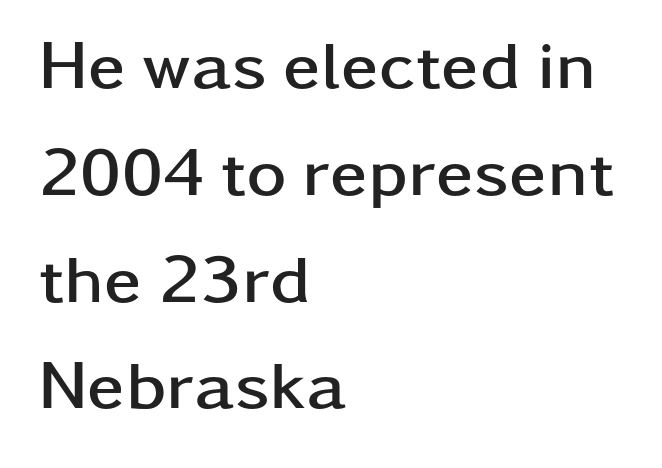
The image shows 68 px semibold, wide sans-serif type, upright; set left-aligned, normal line spacing (1.57x), normal letter spacing, not underlined; low stroke contrast and a medium x-height.
